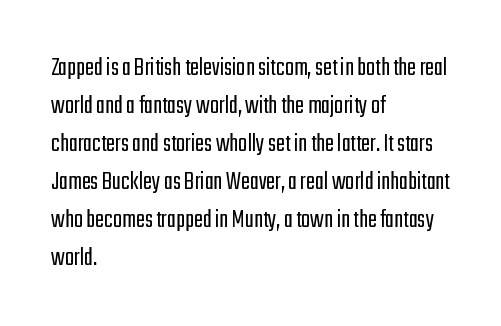
Q: Is the text bold? A: No.
Q: Is the text italic (slanted)? A: No, it is upright.
Q: Is the text underlined? A: No.
Q: How is the paragraph aligned? A: Left-aligned.
Q: Is the spacing between letters normal or unusually wide? A: Normal.
Q: Is the spacing between lines tight, normal or loose? A: Normal.
